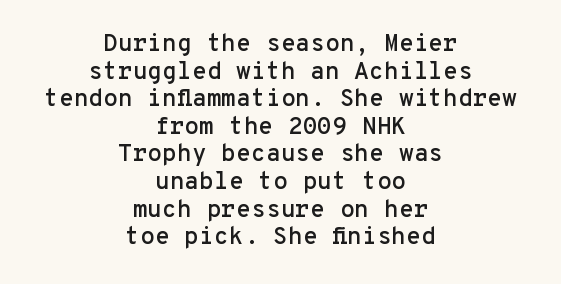
The image shows 24 px text type, upright; set centered, tight line spacing (1.15x), normal letter spacing, not underlined.
